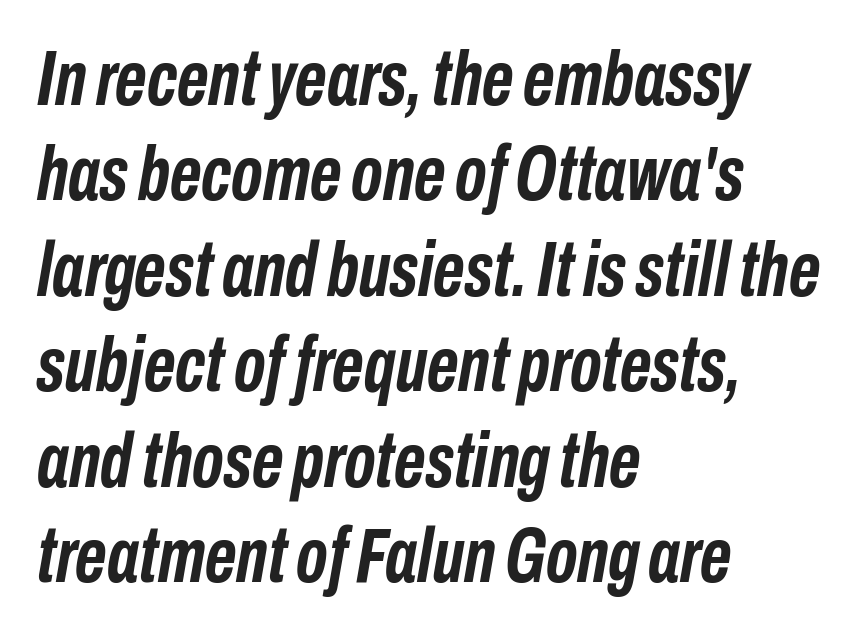
Q: Is the text bold? A: Yes.
Q: Is the text italic (slanted)? A: Yes, it leans right by about 10 degrees.
Q: Is the text underlined? A: No.
Q: How is the paragraph aligned? A: Left-aligned.
Q: Is the spacing between letters normal or unusually wide? A: Normal.
Q: Width (condensed, normal, or wide)? A: Condensed.
Q: Stroke contrast? A: Low.
Q: x-height? A: Medium.
Q: Monospaced? A: No.
